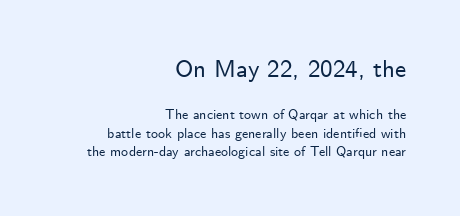
Descenders are the only things crossing below the line. The setting favours the right margin, as signatures and pull-quotes sometimes do. The type sits square on the baseline with zero lean. A student would notice the top passage is typeset larger than what follows.
